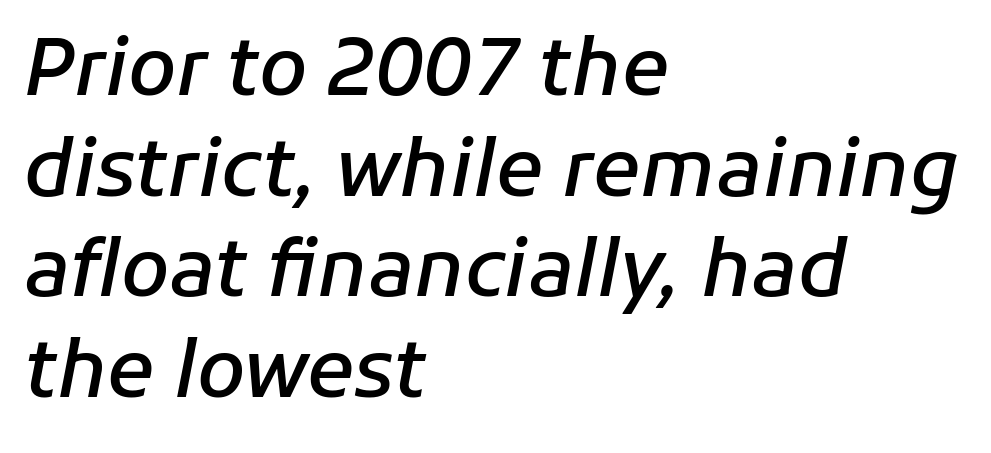
Underlining? Definitely not there. A typesetter would call this proportional, since set widths differ per character. These words are printed semibold, heavier than regular yet not bold. These lines sit exactly where default settings would place them. Casual observation: everything's shoved over to the left. There is no visible air inserted between adjacent glyphs.
